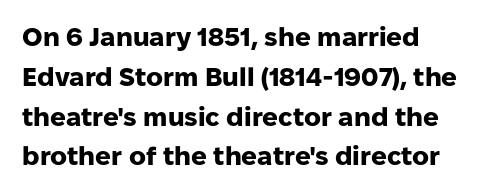
The image shows 26 px bold type, upright; set left-aligned, normal line spacing (1.53x), normal letter spacing, not underlined.
